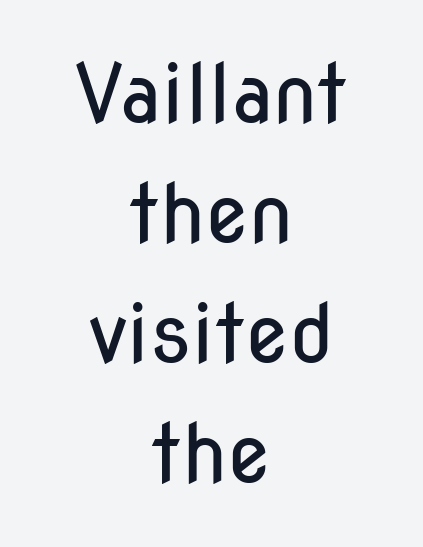
Leftover space on each line is divided equally before and after the words. The gap between lines stays unmarked. The rendering uses natural spacing where letterforms have individual widths. Regarding serifs, this sample does without them.
